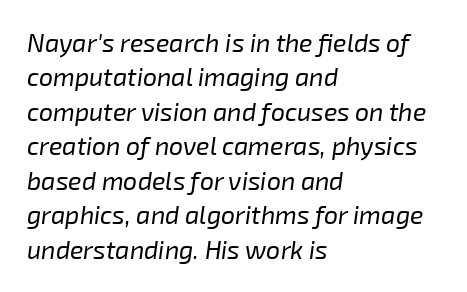
You can tell it's italic because the verticals aren't actually vertical. These lines keep a tight, regular rhythm from letter to letter. Beneath every word, the page is bare. Interline gaps are of average width in this sample.
